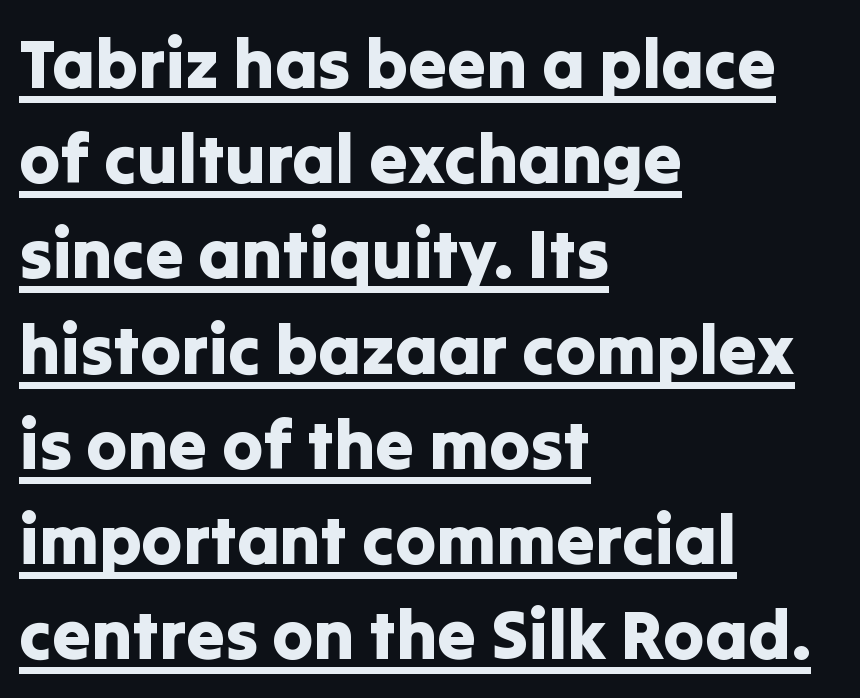
Q: Is the text italic (slanted)? A: No, it is upright.
Q: Is the typeface a serif or a sans-serif typeface? A: Sans-serif.
Q: Is the text underlined? A: Yes.
Q: How is the paragraph aligned? A: Left-aligned.
Q: Is the spacing between letters normal or unusually wide? A: Normal.
Q: Is the spacing between lines tight, normal or loose? A: Normal.
Q: Width (condensed, normal, or wide)? A: Normal.
Q: Stroke contrast? A: Low.
Q: x-height? A: Medium.
Q: Monospaced? A: No.
